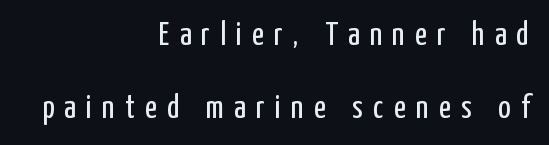
{"serif": "no", "italic": "no", "bold": "no", "weight": "regular", "width": "condensed", "stroke_contrast": "low", "x_height": "medium", "monospaced": "no", "underline": "no", "align": "right", "line_spacing": "loose", "line_spacing_ratio": 2.2, "letter_spacing": "wide", "letter_spacing_em": 0.31, "glyph_px": 33}
